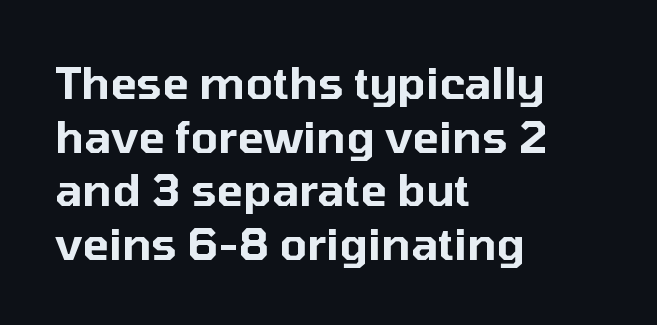
Q: Is the text italic (slanted)? A: No, it is upright.
Q: Is the typeface a serif or a sans-serif typeface? A: Sans-serif.
Q: Is the text underlined? A: No.
Q: How is the paragraph aligned? A: Left-aligned.
Q: Is the spacing between letters normal or unusually wide? A: Normal.
Q: Width (condensed, normal, or wide)? A: Normal.
Q: Stroke contrast? A: Low.
Q: x-height? A: Medium.
Q: Monospaced? A: No.
